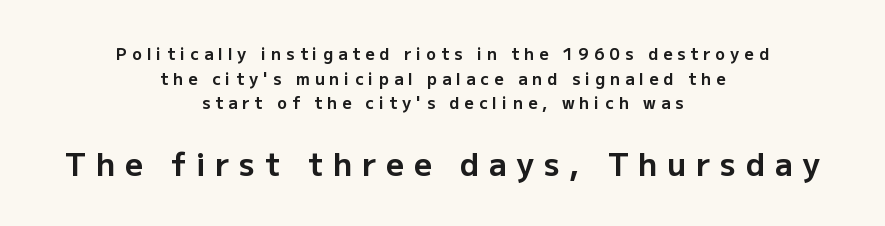
The image shows 31 px bold sans-serif type, upright; set centered, normal line spacing (1.54x), unusually wide letter spacing (+0.32 em), not underlined; the second (bottom) block is 1.94x larger; low stroke contrast and a medium x-height.
